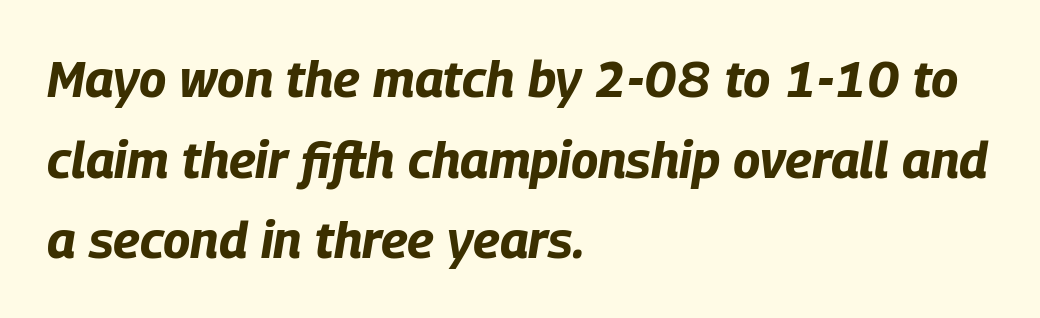
Is the type bold? Yes — the strokes are clearly thick and heavy. Quick note: italic. Letters rest on an invisible, unmarked baseline. Is this a fixed-width face? No — the glyphs have proportional, varying widths.
